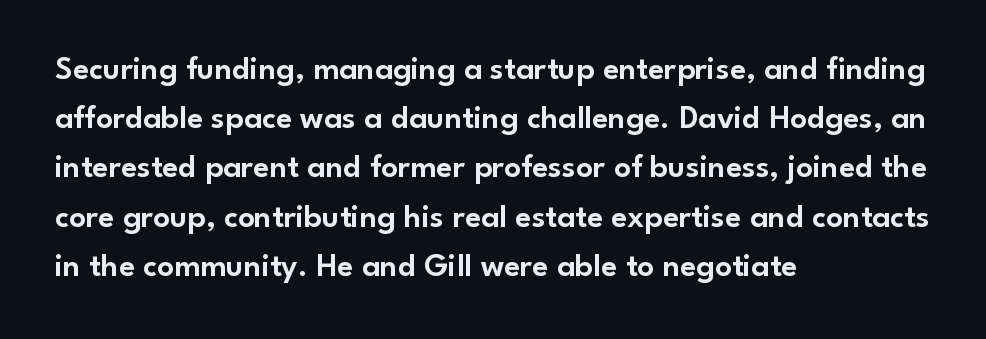
Q: Is the text italic (slanted)? A: No, it is upright.
Q: Is the typeface a serif or a sans-serif typeface? A: Sans-serif.
Q: Is the text underlined? A: No.
Q: How is the paragraph aligned? A: Left-aligned.
Q: Is the spacing between letters normal or unusually wide? A: Normal.
Q: Is the spacing between lines tight, normal or loose? A: Normal.
Q: Width (condensed, normal, or wide)? A: Normal.
Q: Stroke contrast? A: Low.
Q: x-height? A: Small.
Q: Monospaced? A: No.
